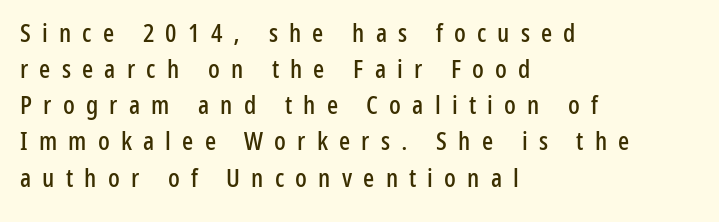
{"italic": "no", "underline": "no", "align": "left", "line_spacing": "normal", "line_spacing_ratio": 1.39, "letter_spacing": "wide", "letter_spacing_em": 0.43, "glyph_px": 26}
